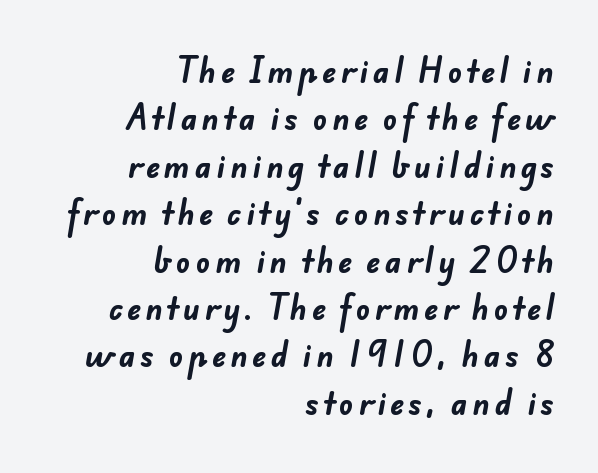
You'd pick this weight for a headline — it's a proper bold. In terms of leading, this rendering sits right in the middle. Regarding serifs, this sample does without them. Is this a fixed-width face? No — the glyphs have proportional, varying widths. Alignment: flush right. This rendering features lettering with no underline.
